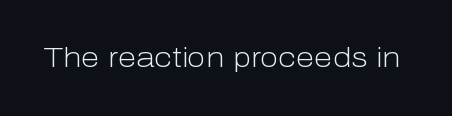
Has an underline been added? It has not. The type is set solid horizontally, with unmodified tracking. The characters are drawn with everyday or finer stroke widths. Every character sits straight up, as roman type does.
